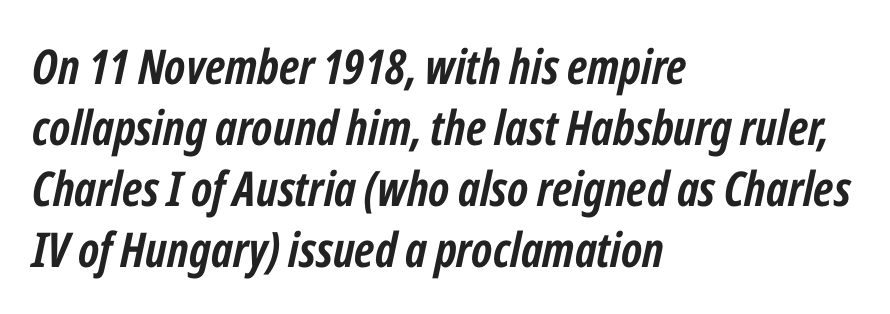
Q: Is the text bold? A: Yes.
Q: Is the text italic (slanted)? A: Yes, it leans right by about 12 degrees.
Q: Is the text underlined? A: No.
Q: How is the paragraph aligned? A: Left-aligned.
Q: Is the spacing between letters normal or unusually wide? A: Normal.
Q: Is the spacing between lines tight, normal or loose? A: Normal.
Q: Width (condensed, normal, or wide)? A: Condensed.
Q: Stroke contrast? A: Low.
Q: x-height? A: Medium.
Q: Monospaced? A: No.
